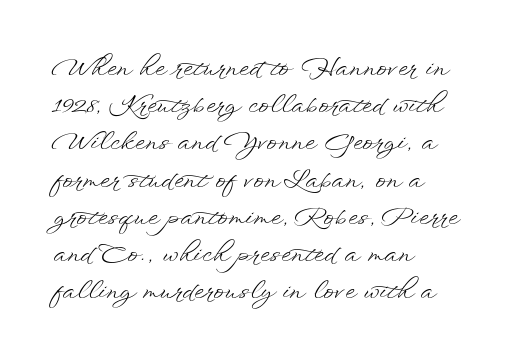
Each new line begins a customary step beneath the previous one. In CSS terms this would be text-align: left. Inter-character spacing is left at the font's built-in metrics.
